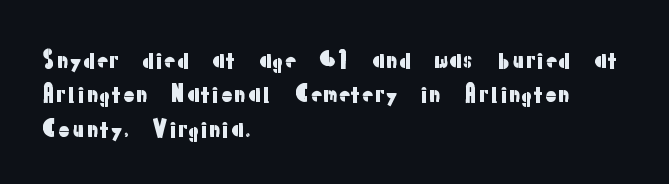
{"italic": "no", "underline": "no", "align": "left", "line_spacing": "normal", "line_spacing_ratio": 1.56, "letter_spacing": "normal", "letter_spacing_em": 0.0, "glyph_px": 22}
